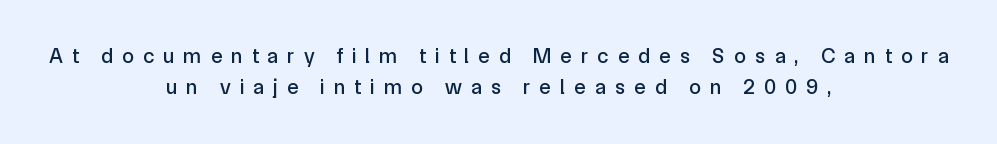
Q: Is the text italic (slanted)? A: No, it is upright.
Q: Is the text underlined? A: No.
Q: How is the paragraph aligned? A: Centered.
Q: Is the spacing between letters normal or unusually wide? A: Unusually wide.
Q: Is the spacing between lines tight, normal or loose? A: Normal.
